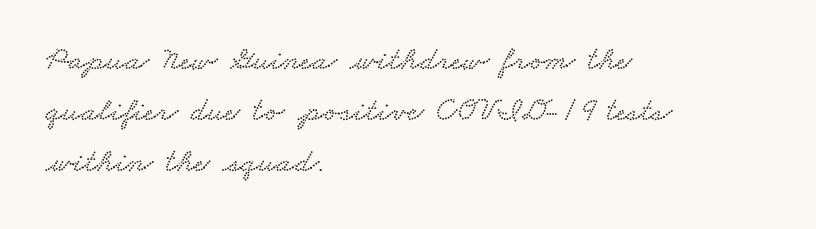
These lines are rendered in a variable-pitch font. The text was rendered using a seriffed face with decorative stroke endings. Anything drawn beneath the words? Only blank space. Left-aligned paragraph, ragged on the right. Interline gaps are of average width in this sample.
